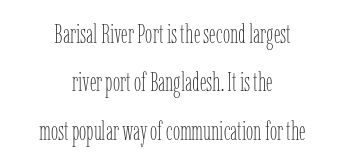
{"italic": "no", "bold": "no", "underline": "no", "align": "center", "line_spacing_ratio": 1.86, "letter_spacing": "normal", "letter_spacing_em": 0.0, "glyph_px": 26}
